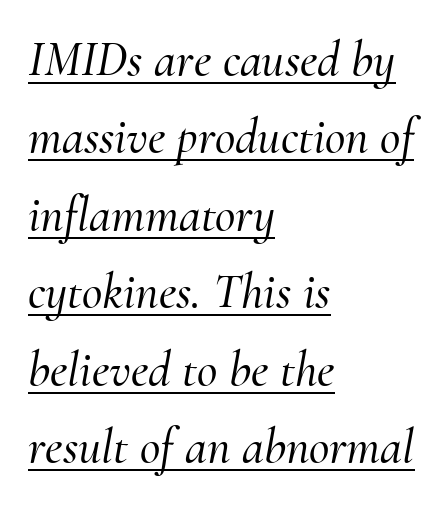
Honestly, the letter spacing is just normal — you wouldn't notice it. The type family on display is of the serif kind. You can tell it's italic because the verticals aren't actually vertical. Think of a printed novel: that variable character pitch is what you see here. Rows of type keep a routine distance in the vertical direction. The paragraph has a hard left edge and a soft right edge.
